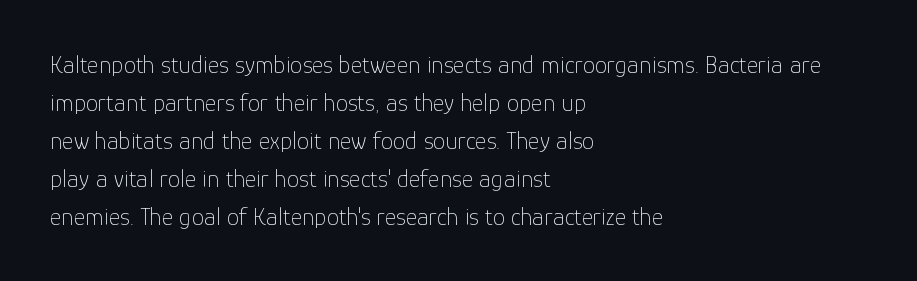
The font's upright variant was chosen for this text. The specimen omits any rule beneath the text block's lines. All the whitespace from short lines collects on the right. Tracking here is standard; glyphs follow each other at the usual distance.
